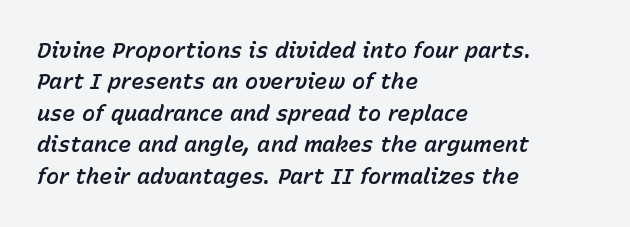
The image shows 22 px text type, italic (leaning right); set left-aligned, normal line spacing (1.43x), normal letter spacing, not underlined.
